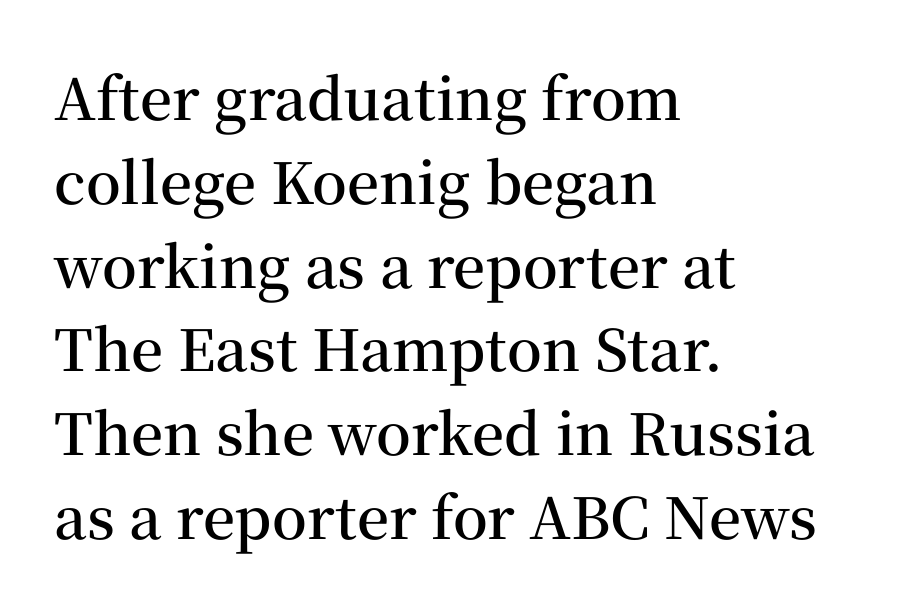
The image shows 57 px semibold serif type, upright; set left-aligned, normal line spacing (1.47x), normal letter spacing, not underlined; medium stroke contrast and a medium x-height.
